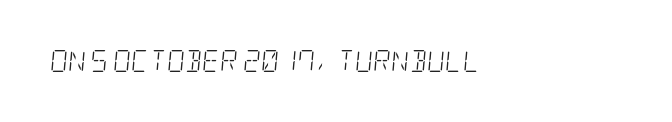
The baseline area is clear. The face looks like a standard text weight, possibly lighter. These lines were composed using italics. Caption: standard tracking, unaltered.
